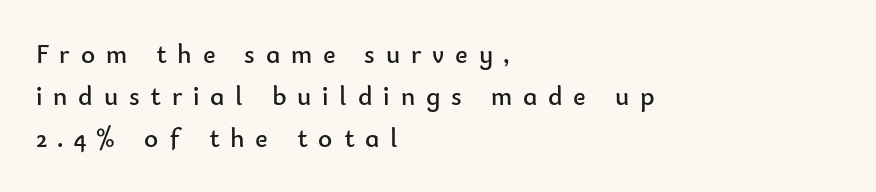
{"italic": "no", "bold": "no", "underline": "no", "align": "left", "line_spacing": "normal", "line_spacing_ratio": 1.56, "letter_spacing": "wide", "letter_spacing_em": 0.4, "glyph_px": 27}
